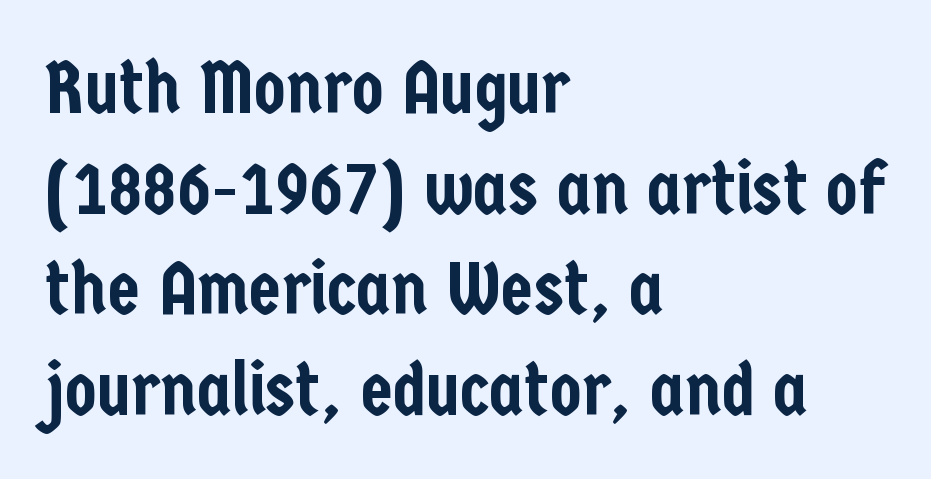
Q: Is the text italic (slanted)? A: No, it is upright.
Q: Is the typeface a serif or a sans-serif typeface? A: Sans-serif.
Q: Is the text underlined? A: No.
Q: How is the paragraph aligned? A: Left-aligned.
Q: Is the spacing between letters normal or unusually wide? A: Normal.
Q: Is the spacing between lines tight, normal or loose? A: Normal.
Q: Width (condensed, normal, or wide)? A: Condensed.
Q: Stroke contrast? A: Low.
Q: x-height? A: Medium.
Q: Monospaced? A: No.
